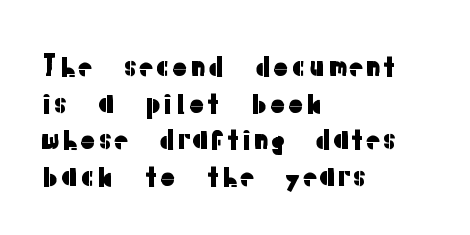
Q: Is the text italic (slanted)? A: No, it is upright.
Q: Is the typeface a serif or a sans-serif typeface? A: Sans-serif.
Q: Is the text underlined? A: No.
Q: How is the paragraph aligned? A: Left-aligned.
Q: Is the spacing between letters normal or unusually wide? A: Normal.
Q: Is the spacing between lines tight, normal or loose? A: Normal.
Q: Width (condensed, normal, or wide)? A: Normal.
Q: Stroke contrast? A: Low.
Q: x-height? A: Medium.
Q: Monospaced? A: No.
